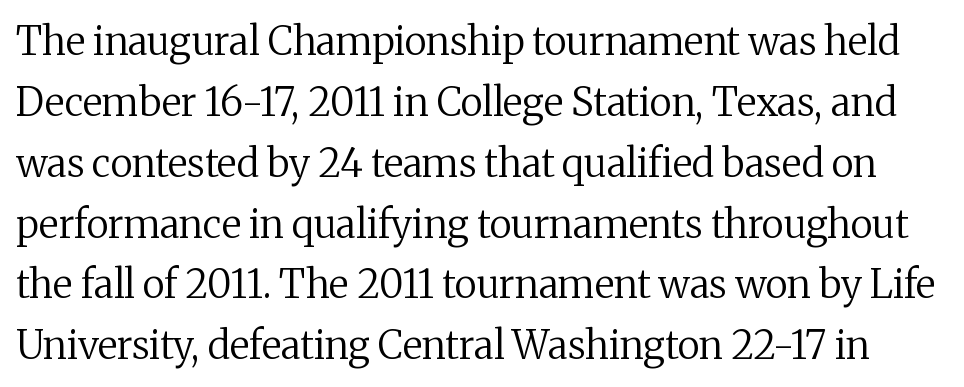
The image shows 39 px regular-weight serif type, upright; set normal line spacing (1.56x), normal letter spacing, not underlined; medium stroke contrast and a medium x-height.
